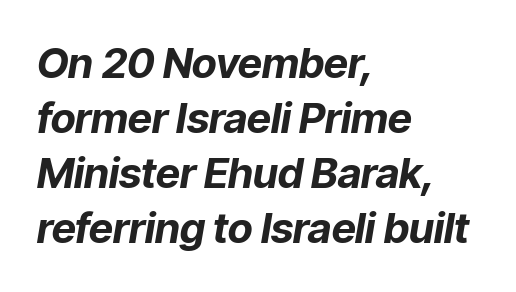
Q: Is the text bold? A: Yes.
Q: Is the text italic (slanted)? A: Yes, it leans right by about 9 degrees.
Q: Is the text underlined? A: No.
Q: How is the paragraph aligned? A: Left-aligned.
Q: Is the spacing between letters normal or unusually wide? A: Normal.
Q: Is the spacing between lines tight, normal or loose? A: Normal.
Q: Width (condensed, normal, or wide)? A: Normal.
Q: Stroke contrast? A: Low.
Q: x-height? A: Medium.
Q: Monospaced? A: No.
